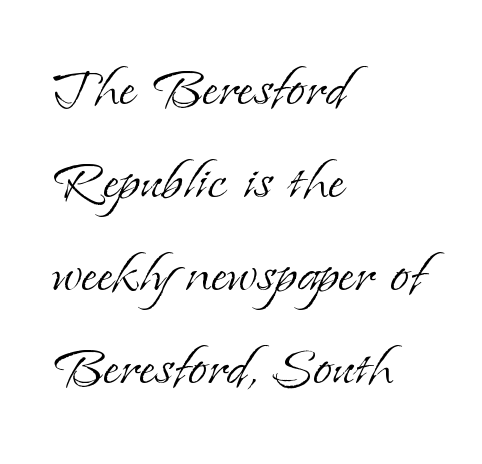
{"serif": "yes", "bold": "no", "weight": "light", "width": "normal", "stroke_contrast": "low", "x_height": "small", "monospaced": "no", "underline": "no", "align": "left", "line_spacing": "normal", "line_spacing_ratio": 1.35, "letter_spacing": "normal", "letter_spacing_em": 0.0, "glyph_px": 69}
